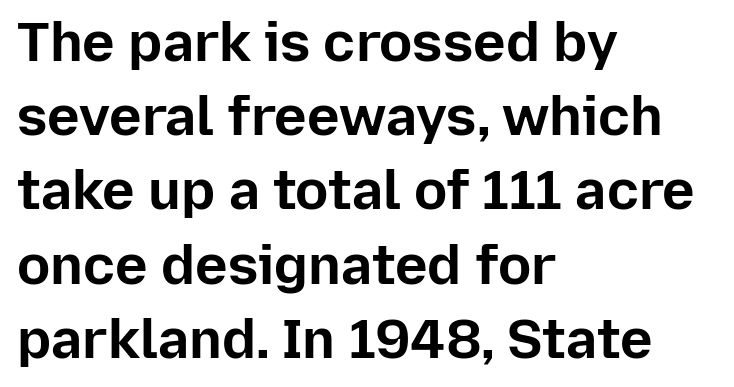
The letters stand straight up with perfectly vertical stems. All the whitespace from short lines collects on the right. Notice how descenders clear the ascenders below comfortably — that's standard leading. The letters sit at their default tracking, neither squeezed nor spread. Quick note: underline off.
